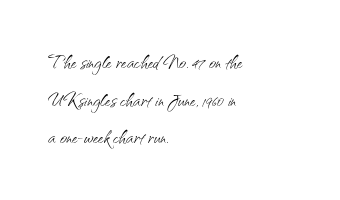
The image shows 24 px text type; set left-aligned, normal line spacing (1.57x), normal letter spacing, not underlined.
